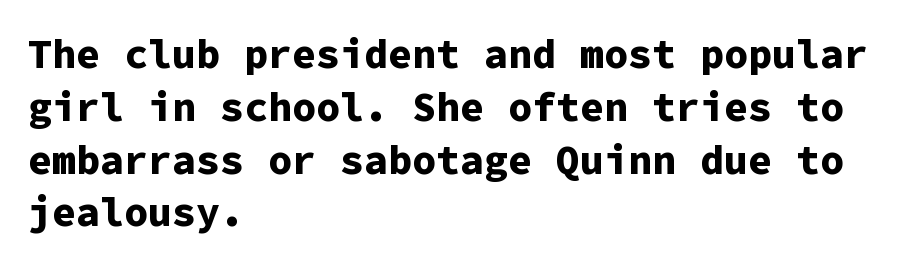
This rendering leaves character spacing at its baseline value. Upright lettering throughout. Bold? Absolutely — the strokes are thick and heavy. Normally led — the rows are evenly, conventionally spaced.
